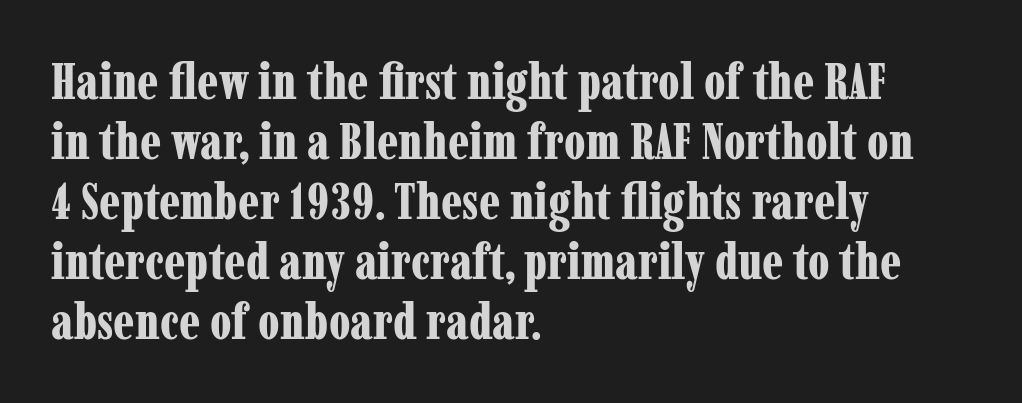
If you drew a ruler down the left edge, every line would touch it. You can tell it's not italic because the verticals are truly vertical. Here the designer chose a conventional face with non-uniform glyph widths. The glyphs are unaccompanied by any horizontal stroke below them.
